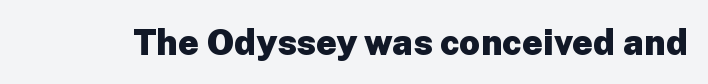
Look at the tracking — it's just the regular setting, nothing added. The strip under each line holds only bare page. Italic? Not at all — the glyphs are vertical. Are there feet on the stems? There aren't — it's a sans. The rendering uses natural spacing where letterforms have individual widths. Strong, thick strokes mark this as bold type.
